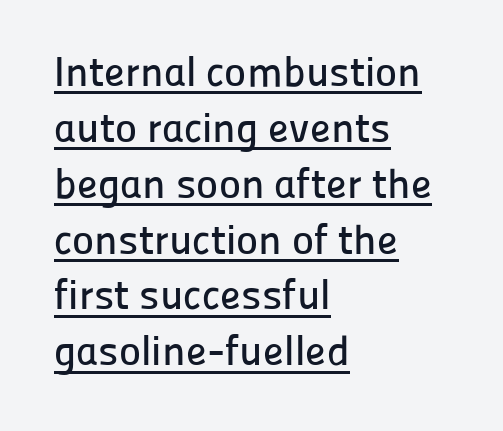
Q: Is the text italic (slanted)? A: No, it is upright.
Q: Is the typeface a serif or a sans-serif typeface? A: Sans-serif.
Q: Is the text underlined? A: Yes.
Q: How is the paragraph aligned? A: Left-aligned.
Q: Is the spacing between letters normal or unusually wide? A: Normal.
Q: Is the spacing between lines tight, normal or loose? A: Normal.
Q: Width (condensed, normal, or wide)? A: Normal.
Q: Stroke contrast? A: Low.
Q: x-height? A: Medium.
Q: Monospaced? A: No.
